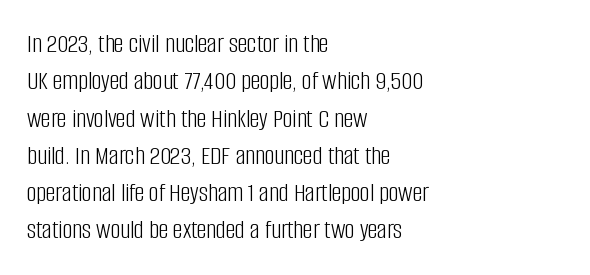
The image shows 27 px text type, upright; set left-aligned, normal line spacing (1.38x), normal letter spacing, not underlined.
